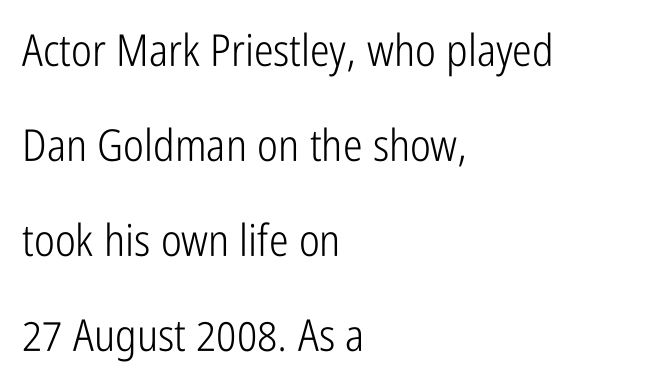
Does the leading feel generous? Absolutely, it's lavish. The face used here is rendered with its standard letterfit. This rendering uses left alignment, leaving the right contour irregular. Ascenders rise straight up at ninety degrees. Descender tails drop into unmarked territory. Is this a fixed-width face? No — the glyphs have proportional, varying widths.
